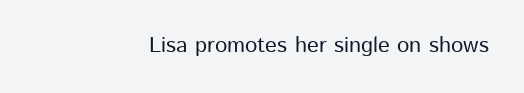
There is no visible air inserted between adjacent glyphs. If you drew a line through each stem, it would be perfectly vertical. Bare-footed words on every line. Teacher's note: observe the even right margin — that is flush-right alignment.
